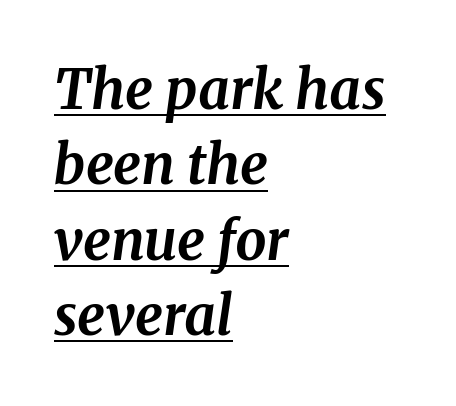
Q: Is the text bold? A: Yes.
Q: Is the text italic (slanted)? A: Yes, it leans right by about 8 degrees.
Q: Is the typeface a serif or a sans-serif typeface? A: Serif.
Q: Is the text underlined? A: Yes.
Q: How is the paragraph aligned? A: Left-aligned.
Q: Is the spacing between letters normal or unusually wide? A: Normal.
Q: Is the spacing between lines tight, normal or loose? A: Normal.
Q: Width (condensed, normal, or wide)? A: Normal.
Q: Stroke contrast? A: Medium.
Q: x-height? A: Medium.
Q: Monospaced? A: No.
